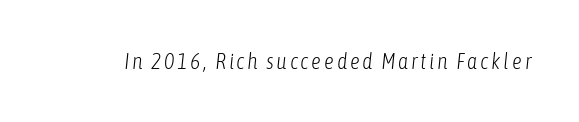
The image shows 22 px text type, italic (leaning right); set not underlined.
